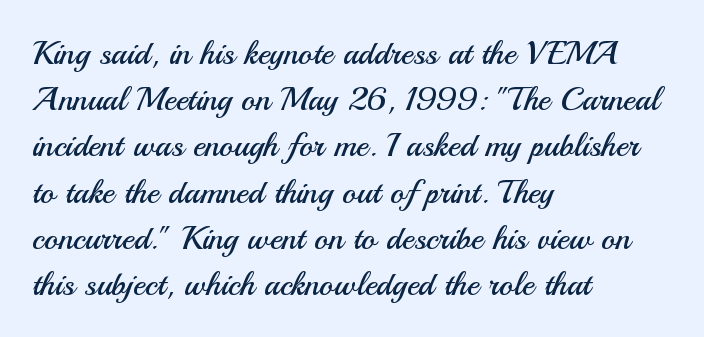
Q: Is the text bold? A: No.
Q: Is the text italic (slanted)? A: Yes.
Q: Is the typeface a serif or a sans-serif typeface? A: Sans-serif.
Q: Is the text underlined? A: No.
Q: How is the paragraph aligned? A: Left-aligned.
Q: Is the spacing between letters normal or unusually wide? A: Normal.
Q: Is the spacing between lines tight, normal or loose? A: Normal.
Q: Width (condensed, normal, or wide)? A: Normal.
Q: Stroke contrast? A: Medium.
Q: x-height? A: Small.
Q: Monospaced? A: No.
